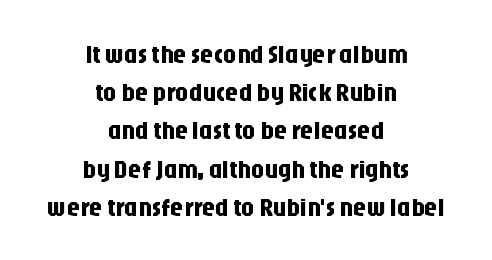
Visually the block forms a symmetrical silhouette, jagged on both flanks. The lines sit at an ordinary, default distance from one another. Characters remain perfectly vertical along every line. The specimen omits any rule beneath the text block's lines.
